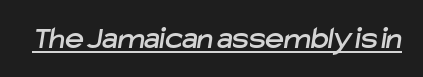
Q: Is the typeface a serif or a sans-serif typeface? A: Sans-serif.
Q: Is the text underlined? A: Yes.
Q: Is the spacing between letters normal or unusually wide? A: Normal.
Q: Width (condensed, normal, or wide)? A: Normal.
Q: Stroke contrast? A: Low.
Q: x-height? A: Medium.
Q: Monospaced? A: No.
